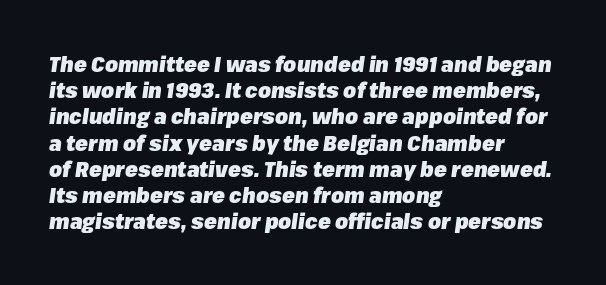
{"italic": "yes", "lean": "right", "slant_degrees": 8, "bold": "yes", "underline": "no", "align": "left", "line_spacing": "normal", "line_spacing_ratio": 1.25, "letter_spacing": "normal", "letter_spacing_em": 0.0, "glyph_px": 21}
